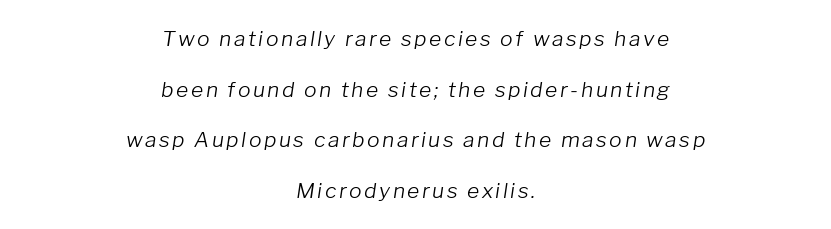
The image shows 21 px text type, italic (leaning right); set centered, loose line spacing (2.41x), not underlined.
